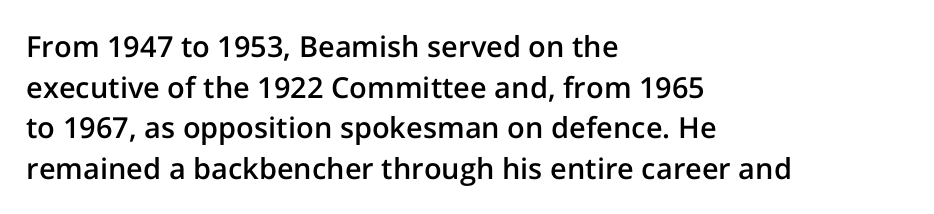
The image shows 29 px semibold sans-serif type, upright; set left-aligned, normal line spacing (1.4x), normal letter spacing, not underlined; low stroke contrast and a medium x-height.
